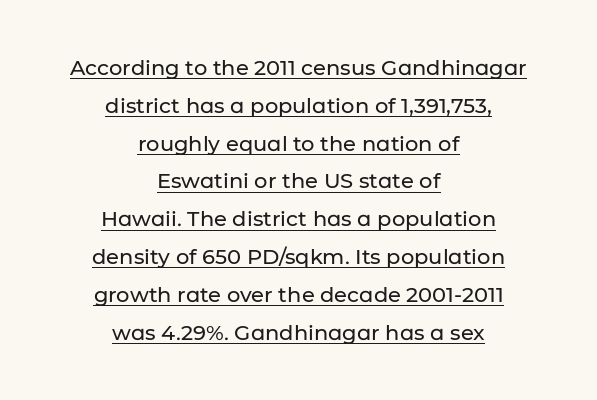
Q: Is the text italic (slanted)? A: No, it is upright.
Q: Is the text underlined? A: Yes.
Q: How is the paragraph aligned? A: Centered.
Q: Is the spacing between letters normal or unusually wide? A: Normal.
